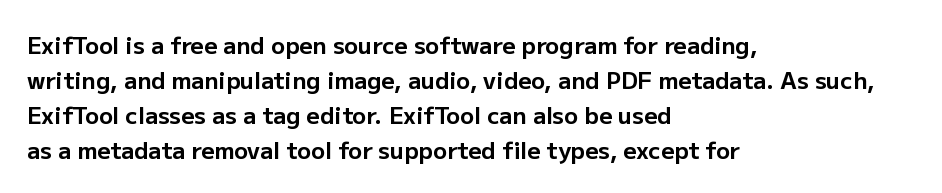
The image shows 23 px bold type, upright; set left-aligned, normal line spacing (1.52x), normal letter spacing, not underlined.
